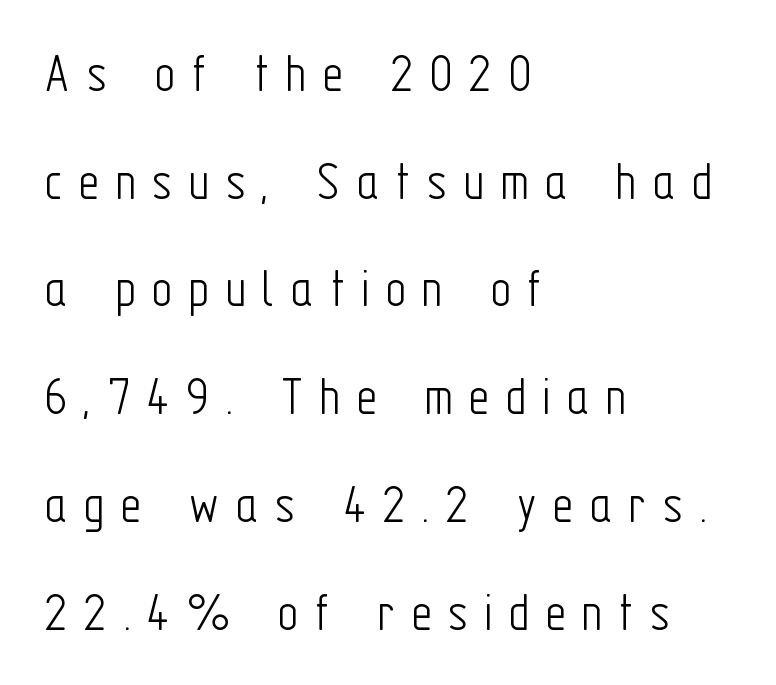
Letters rest on an invisible, unmarked baseline. Stroke mass is kept to a normal reading level or below. Stroke terminals: plain, sans-serif. Is there any slant? The stems are plumb.
